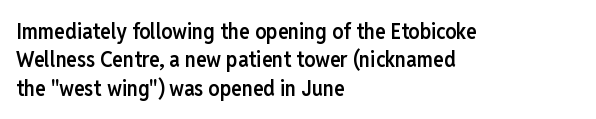
Q: Is the text bold? A: Semi-bold.
Q: Is the text italic (slanted)? A: No, it is upright.
Q: Is the text underlined? A: No.
Q: How is the paragraph aligned? A: Left-aligned.
Q: Is the spacing between letters normal or unusually wide? A: Normal.
Q: Is the spacing between lines tight, normal or loose? A: Normal.
